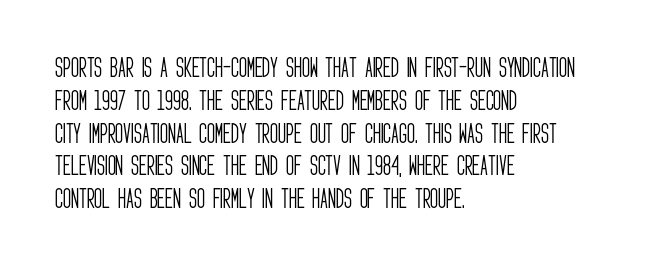
The image shows 22 px text type, upright; set left-aligned, normal line spacing (1.49x), normal letter spacing, not underlined.
